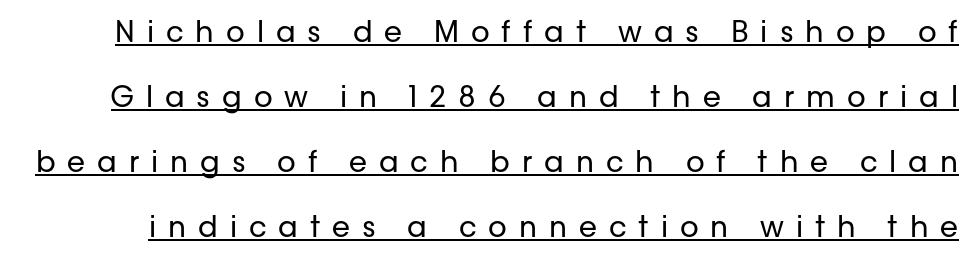
Q: Is the text bold? A: No.
Q: Is the text italic (slanted)? A: No, it is upright.
Q: Is the typeface a serif or a sans-serif typeface? A: Sans-serif.
Q: Is the text underlined? A: Yes.
Q: Is the spacing between letters normal or unusually wide? A: Unusually wide.
Q: Is the spacing between lines tight, normal or loose? A: Loose.
Q: Width (condensed, normal, or wide)? A: Normal.
Q: Stroke contrast? A: Low.
Q: x-height? A: Medium.
Q: Monospaced? A: No.
